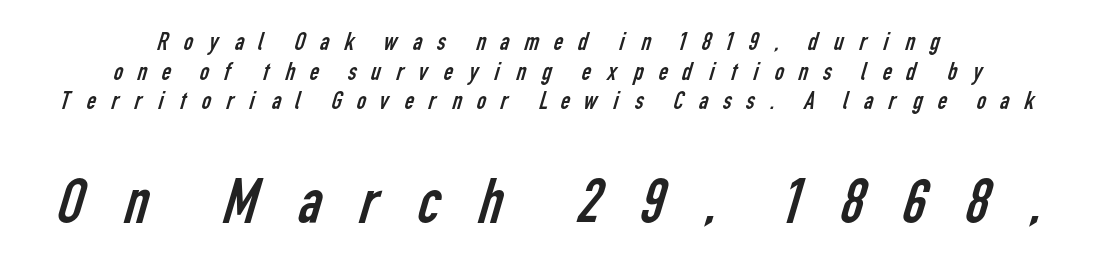
The image shows 65 px regular-weight, condensed sans-serif type; set centered, tight line spacing (1.14x), unusually wide letter spacing (+0.47 em), not underlined; the second (bottom) block is 2.5x larger; low stroke contrast and a medium x-height.
